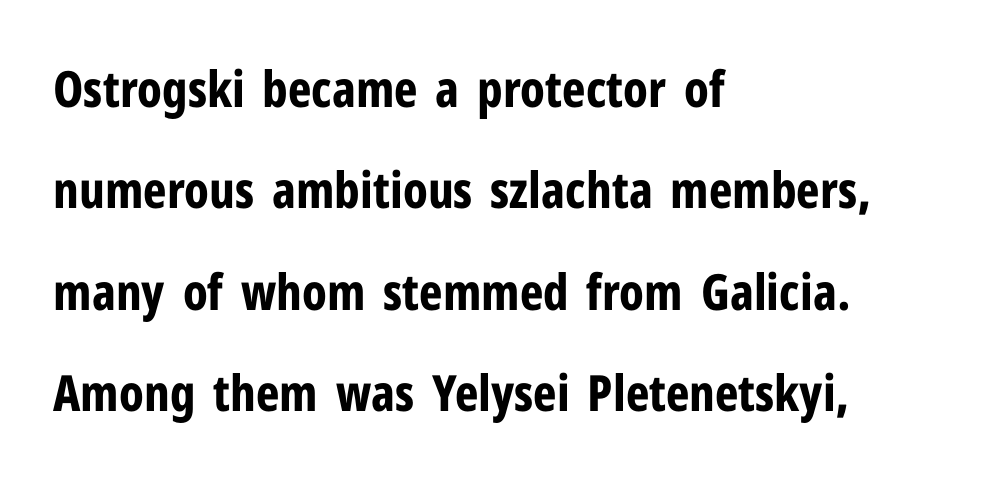
Q: Is the text bold? A: Yes.
Q: Is the text italic (slanted)? A: No, it is upright.
Q: Is the typeface a serif or a sans-serif typeface? A: Sans-serif.
Q: Is the text underlined? A: No.
Q: How is the paragraph aligned? A: Left-aligned.
Q: Is the spacing between letters normal or unusually wide? A: Normal.
Q: Is the spacing between lines tight, normal or loose? A: Loose.
Q: Width (condensed, normal, or wide)? A: Condensed.
Q: Stroke contrast? A: Low.
Q: x-height? A: Medium.
Q: Monospaced? A: No.
